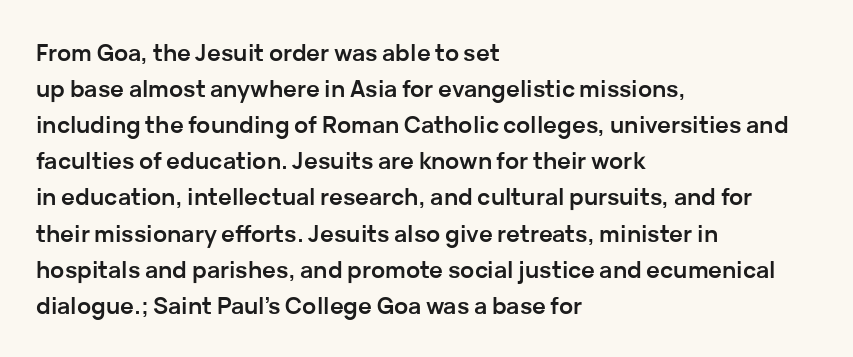
Q: Is the text bold? A: Yes.
Q: Is the text italic (slanted)? A: No, it is upright.
Q: Is the text underlined? A: No.
Q: How is the paragraph aligned? A: Left-aligned.
Q: Is the spacing between letters normal or unusually wide? A: Normal.
Q: Is the spacing between lines tight, normal or loose? A: Normal.
